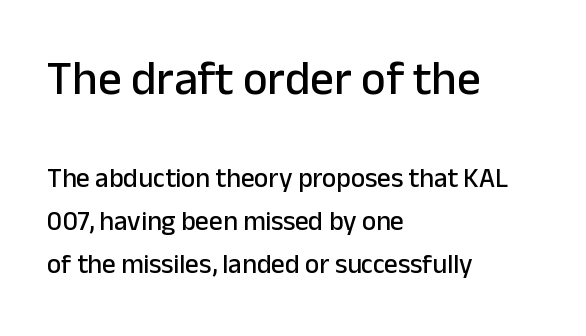
{"serif": "no", "italic": "no", "width": "normal", "stroke_contrast": "low", "x_height": "medium", "monospaced": "no", "underline": "no", "align": "left", "line_spacing": "normal", "line_spacing_ratio": 1.6, "letter_spacing": "normal", "letter_spacing_em": 0.0, "larger_block": "first", "size_ratio": 1.74, "glyph_px": 47}
